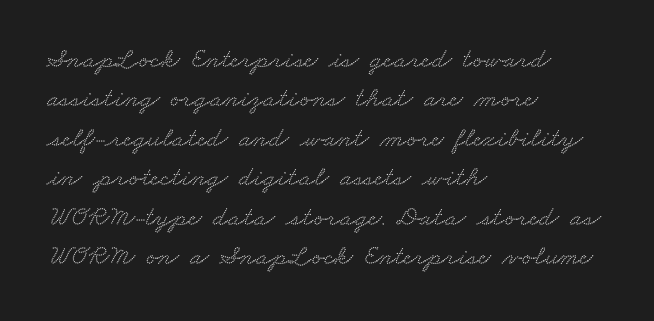
{"width": "wide", "stroke_contrast": "low", "x_height": "small", "monospaced": "no", "underline": "no", "align": "left", "line_spacing": "normal", "line_spacing_ratio": 1.41, "letter_spacing": "normal", "letter_spacing_em": 0.0, "glyph_px": 28}
